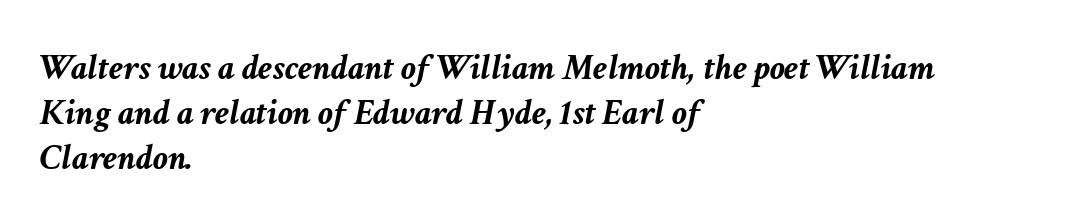
{"italic": "yes", "lean": "right", "slant_degrees": 11, "bold": "yes", "weight": "semibold", "width": "normal", "stroke_contrast": "low", "x_height": "medium", "monospaced": "no", "underline": "no", "align": "left", "line_spacing_ratio": 1.22, "letter_spacing": "normal", "letter_spacing_em": 0.0, "glyph_px": 37}
